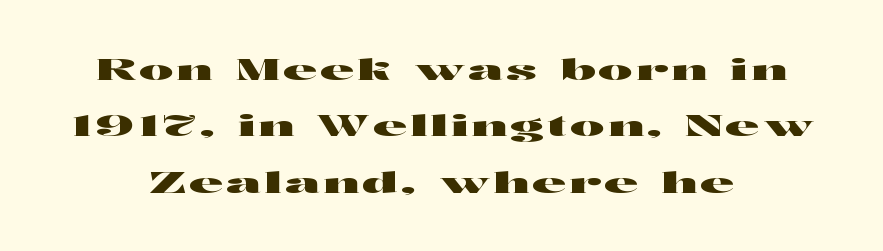
Bare-footed words on every line. The setting favours the middle, as headings and verse often do. Typographically, this falls in the sans-serif category. The face used here is proportionally spaced, like ordinary book or web type. If you drew a line through each stem, it would be perfectly vertical.
